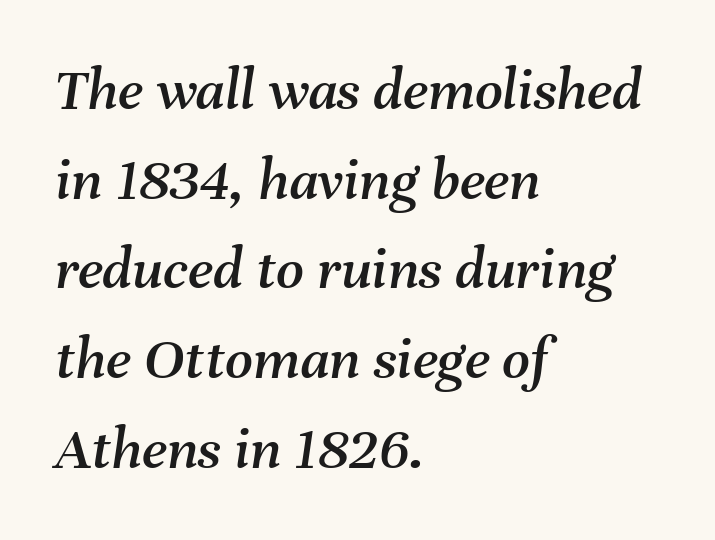
Q: Is the text italic (slanted)? A: Yes, it leans right by about 8 degrees.
Q: Is the text underlined? A: No.
Q: How is the paragraph aligned? A: Left-aligned.
Q: Is the spacing between letters normal or unusually wide? A: Normal.
Q: Is the spacing between lines tight, normal or loose? A: Normal.
Q: Width (condensed, normal, or wide)? A: Normal.
Q: Stroke contrast? A: Medium.
Q: x-height? A: Medium.
Q: Monospaced? A: No.
